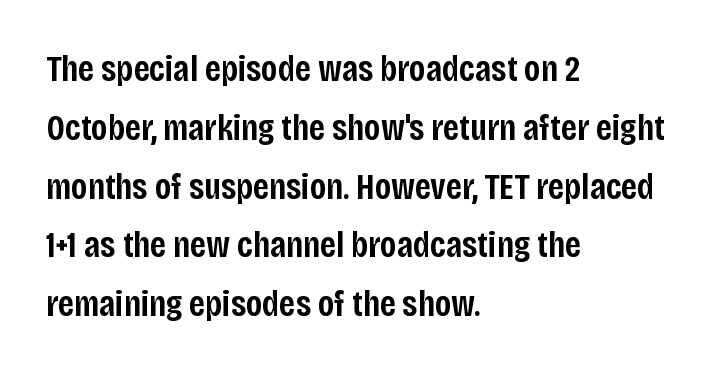
The image shows 37 px semibold, condensed sans-serif type, upright; set left-aligned, normal line spacing (1.59x), normal letter spacing, not underlined; low stroke contrast and a large x-height.
